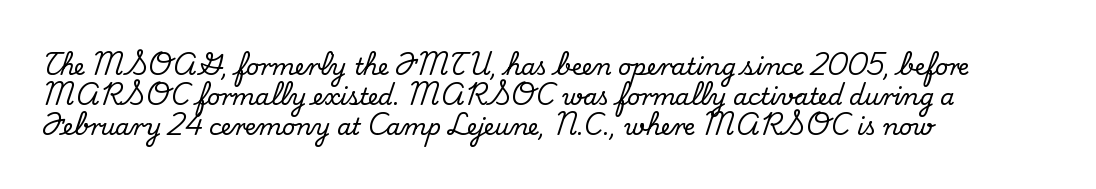
{"underline": "no", "align": "left", "line_spacing": "normal", "line_spacing_ratio": 1.3, "letter_spacing": "normal", "letter_spacing_em": 0.0, "glyph_px": 23}
